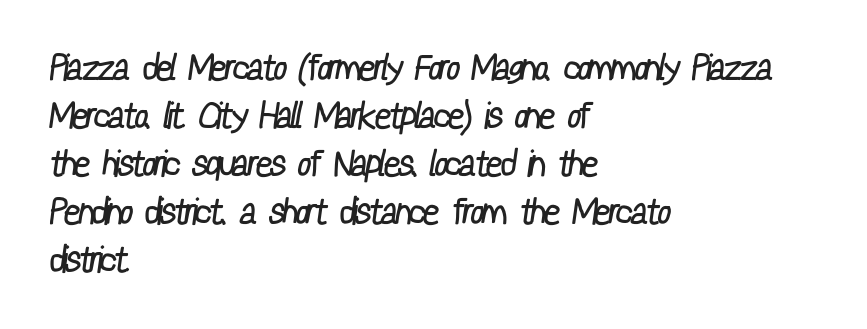
The image shows 36 px regular-weight, condensed sans-serif type; set left-aligned, normal line spacing (1.33x), normal letter spacing, not underlined; low stroke contrast and a medium x-height.
